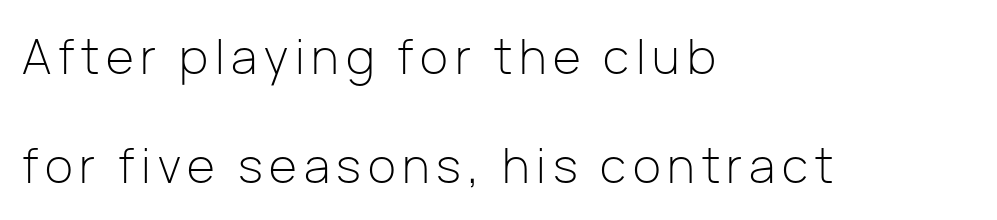
Q: Is the text bold? A: No.
Q: Is the text italic (slanted)? A: No, it is upright.
Q: Is the typeface a serif or a sans-serif typeface? A: Sans-serif.
Q: Is the text underlined? A: No.
Q: How is the paragraph aligned? A: Left-aligned.
Q: Is the spacing between lines tight, normal or loose? A: Loose.
Q: Width (condensed, normal, or wide)? A: Normal.
Q: Stroke contrast? A: Low.
Q: x-height? A: Medium.
Q: Monospaced? A: No.
